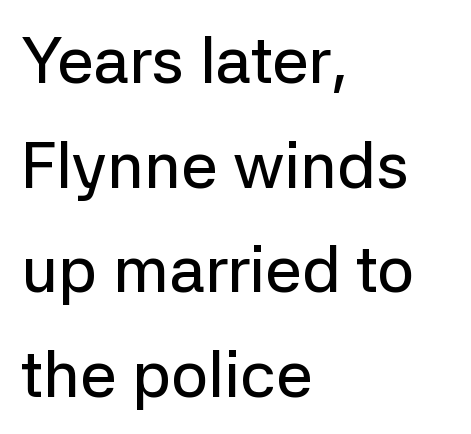
{"serif": "no", "italic": "no", "width": "normal", "stroke_contrast": "low", "x_height": "medium", "monospaced": "no", "underline": "no", "align": "left", "line_spacing": "normal", "line_spacing_ratio": 1.61, "letter_spacing": "normal", "letter_spacing_em": 0.0, "glyph_px": 65}
